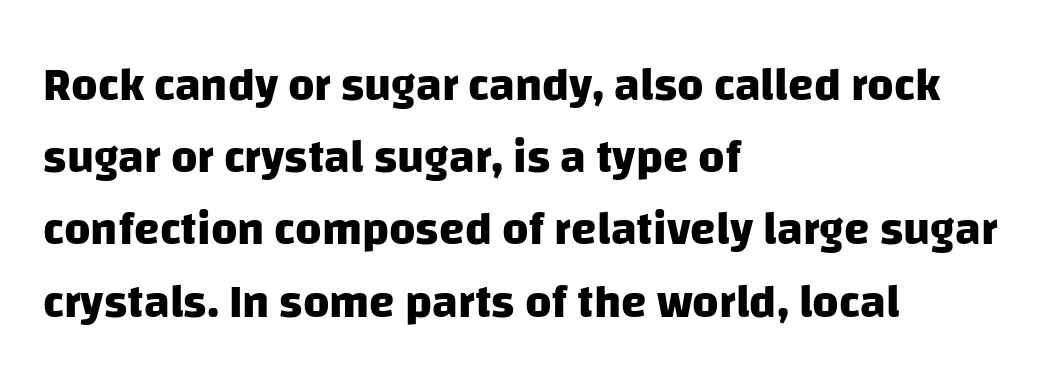
Q: Is the text bold? A: Yes.
Q: Is the typeface a serif or a sans-serif typeface? A: Sans-serif.
Q: Is the text underlined? A: No.
Q: How is the paragraph aligned? A: Left-aligned.
Q: Is the spacing between letters normal or unusually wide? A: Normal.
Q: Is the spacing between lines tight, normal or loose? A: Normal.
Q: Width (condensed, normal, or wide)? A: Normal.
Q: Stroke contrast? A: Low.
Q: x-height? A: Large.
Q: Monospaced? A: No.
